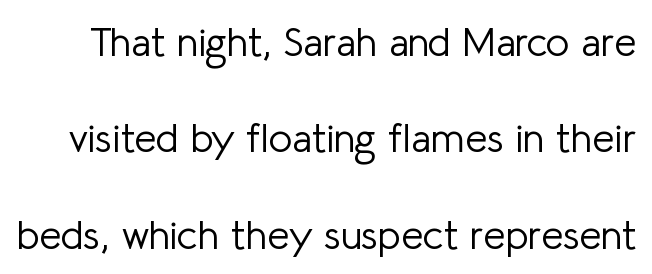
{"serif": "no", "italic": "no", "bold": "no", "weight": "light", "width": "normal", "stroke_contrast": "low", "x_height": "medium", "monospaced": "no", "underline": "no", "line_spacing": "loose", "line_spacing_ratio": 2.41, "letter_spacing": "normal", "letter_spacing_em": 0.0, "glyph_px": 40}
